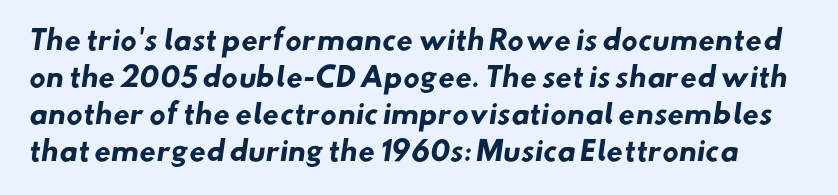
Q: Is the text bold? A: Yes.
Q: Is the text underlined? A: No.
Q: Is the spacing between letters normal or unusually wide? A: Normal.
Q: Is the spacing between lines tight, normal or loose? A: Normal.
